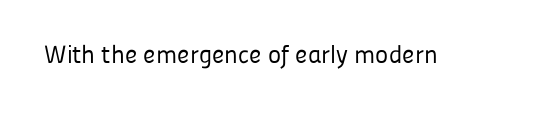
Q: Is the text bold? A: No.
Q: Is the text italic (slanted)? A: No, it is upright.
Q: Is the text underlined? A: No.
Q: Is the spacing between letters normal or unusually wide? A: Normal.
